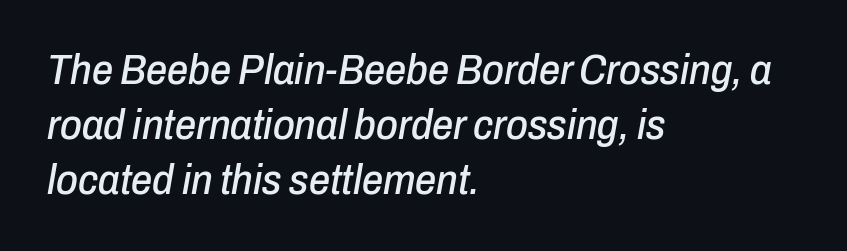
Leftover space on each line is placed entirely after the last word. A normal amount of white space separates one row of letters from the next. An italicized treatment has been applied to the whole sample. The gaps between neighbouring characters are ordinary and unremarkable. No word sits above an underline.
